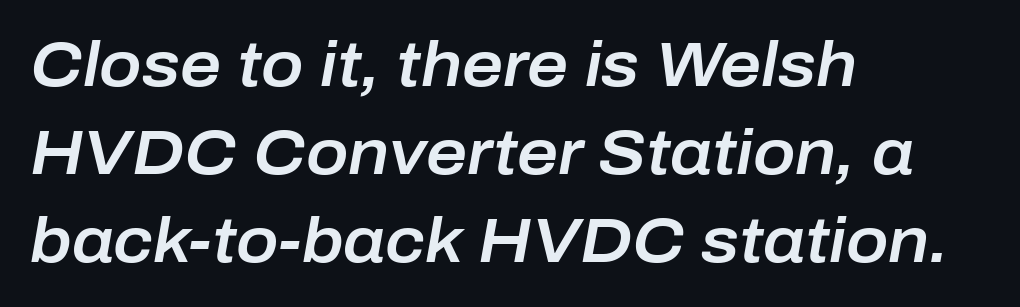
This sample keeps an unexceptional amount of space between lines. A typesetter would mark this as italic. Tracking value appears to be zero — textbook default spacing. The paragraph has a hard left edge and a soft right edge. Only glyphs here, with clear space below each row.
